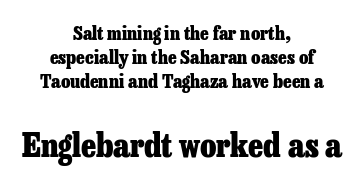
The image shows 33 px heavy serif type, upright; set centered, normal line spacing (1.27x), normal letter spacing, not underlined; the second (bottom) block is 1.74x larger; low stroke contrast and a medium x-height.
